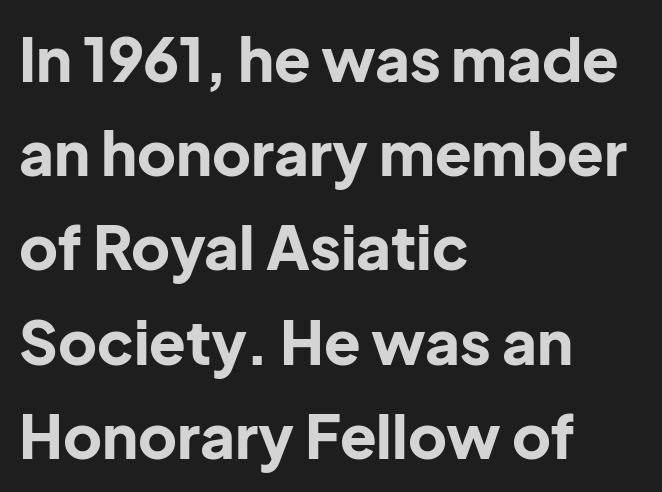
Q: Is the text bold? A: Yes.
Q: Is the text italic (slanted)? A: No, it is upright.
Q: Is the typeface a serif or a sans-serif typeface? A: Sans-serif.
Q: Is the text underlined? A: No.
Q: How is the paragraph aligned? A: Left-aligned.
Q: Is the spacing between letters normal or unusually wide? A: Normal.
Q: Is the spacing between lines tight, normal or loose? A: Normal.
Q: Width (condensed, normal, or wide)? A: Normal.
Q: Stroke contrast? A: Low.
Q: x-height? A: Medium.
Q: Monospaced? A: No.
